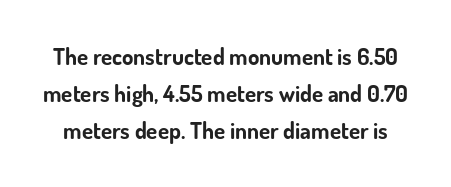
The image shows 23 px bold type, upright; set normal line spacing (1.61x), normal letter spacing, not underlined.
